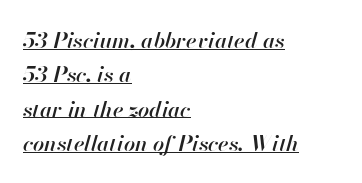
The image shows 22 px text type, italic (leaning right); set left-aligned, normal line spacing (1.56x), normal letter spacing, underlined.
